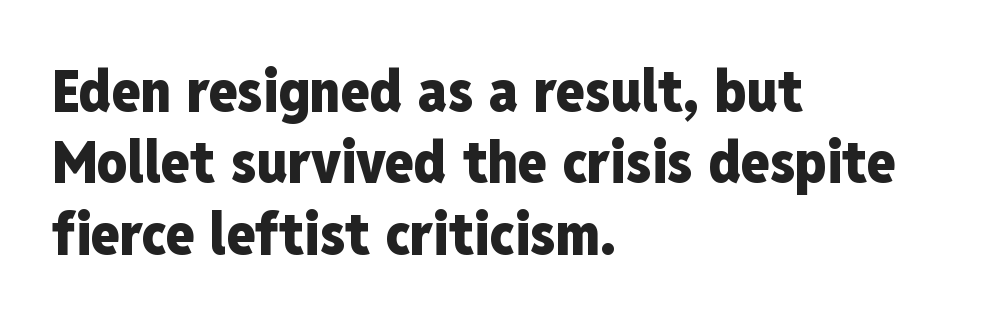
The image shows 59 px heavy, condensed sans-serif type, upright; set left-aligned, line spacing 1.21x, normal letter spacing, not underlined; low stroke contrast and a medium x-height.
